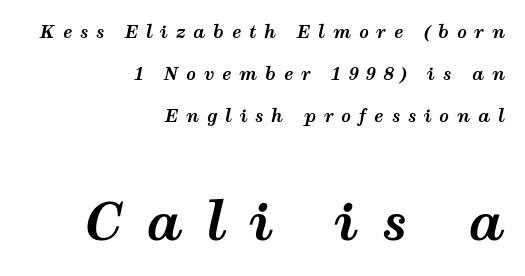
{"italic": "yes", "lean": "right", "slant_degrees": 12, "bold": "yes", "weight": "bold", "width": "wide", "stroke_contrast": "medium", "x_height": "medium", "monospaced": "no", "underline": "no", "align": "right", "line_spacing": "loose", "line_spacing_ratio": 2.48, "letter_spacing": "wide", "letter_spacing_em": 0.46, "larger_block": "second", "size_ratio": 3.0, "glyph_px": 51}
